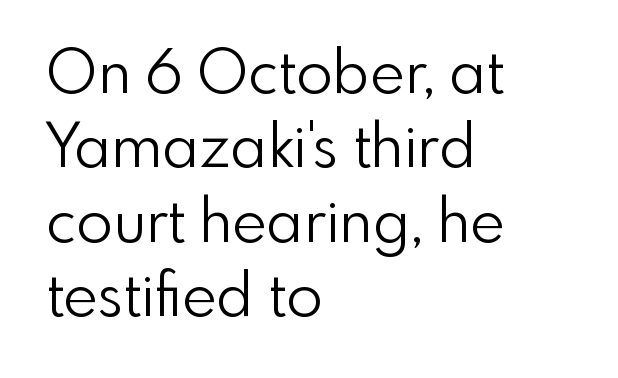
Q: Is the text bold? A: No.
Q: Is the text italic (slanted)? A: No, it is upright.
Q: Is the typeface a serif or a sans-serif typeface? A: Sans-serif.
Q: Is the text underlined? A: No.
Q: How is the paragraph aligned? A: Left-aligned.
Q: Is the spacing between letters normal or unusually wide? A: Normal.
Q: Width (condensed, normal, or wide)? A: Normal.
Q: x-height? A: Small.
Q: Monospaced? A: No.
